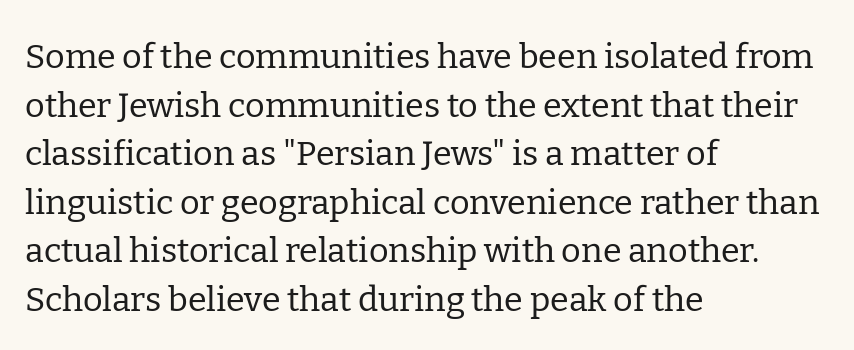
The image shows 34 px regular-weight serif type, upright; set left-aligned, normal line spacing (1.43x), normal letter spacing, not underlined; low stroke contrast and a medium x-height.
